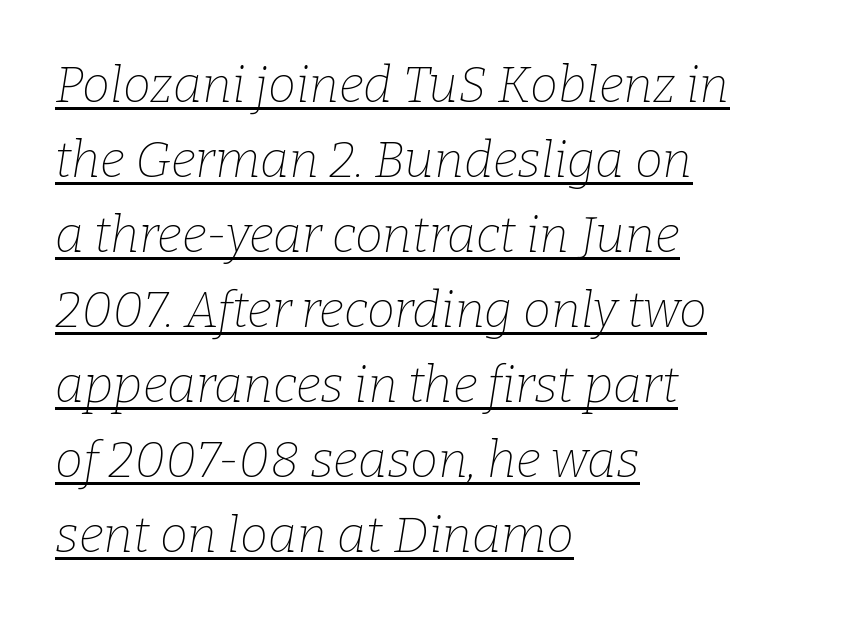
The image shows 50 px thin serif type, italic (leaning right); set left-aligned, normal line spacing (1.5x), normal letter spacing, underlined; low stroke contrast and a medium x-height.
